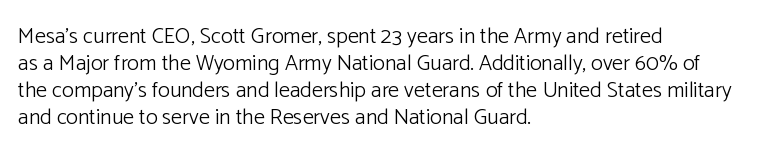
Honestly, the letter spacing is just normal — you wouldn't notice it. A student would call this left alignment; a typographer would say flush left, rag right. The font sits on the lighter half of the weight spectrum, regular included. Just letters on the line, the space beneath them empty.
